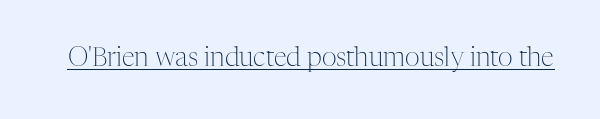
The image shows 26 px text type, upright; set normal letter spacing, underlined.
